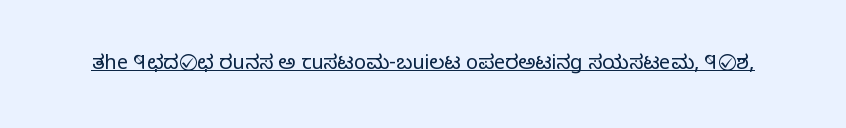
Between one letter and the next there's only the usual sliver of space. A roman cut, with each character standing at attention. The rendered words wear a rule along their underside. Heaviness? Minimal to ordinary, like unemphasized prose.
